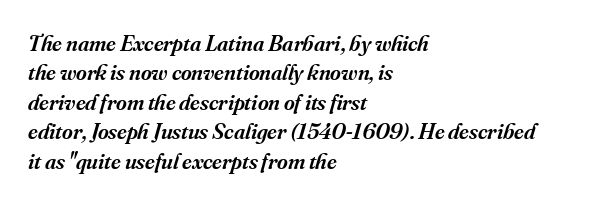
Q: Is the text bold? A: Semi-bold.
Q: Is the text italic (slanted)? A: Yes, it leans right by about 16 degrees.
Q: Is the text underlined? A: No.
Q: How is the paragraph aligned? A: Left-aligned.
Q: Is the spacing between letters normal or unusually wide? A: Normal.
Q: Is the spacing between lines tight, normal or loose? A: Normal.
